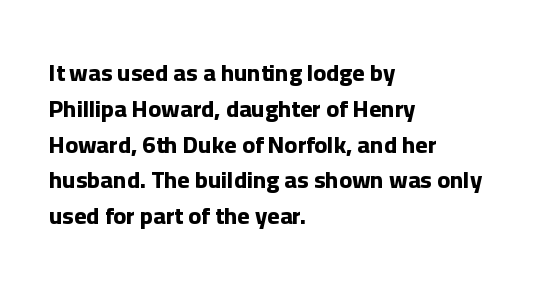
The image shows 24 px bold type, upright; set left-aligned, normal line spacing (1.49x), normal letter spacing, not underlined.
